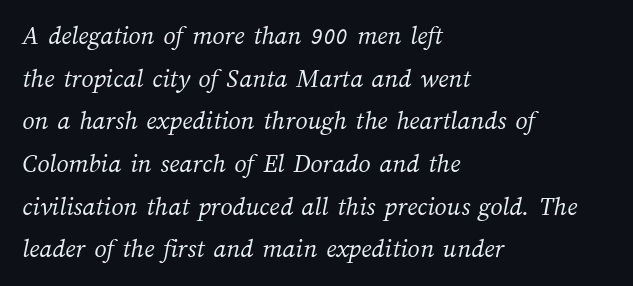
The image shows 27 px text type; set left-aligned, normal line spacing (1.58x), normal letter spacing, not underlined.
